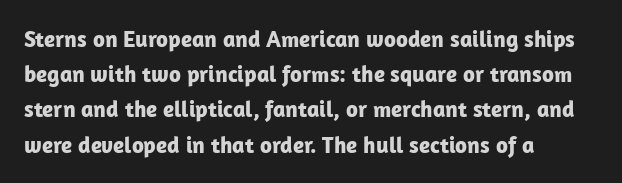
Each new line begins a customary step beneath the previous one. This rendering leaves character spacing at its baseline value. The lettering stays uniformly vertical, giving the passage a roman look. This rendering features lettering with no underline. A student would call this left alignment; a typographer would say flush left, rag right. Is the type bold? Yes — the strokes are clearly thick and heavy.
